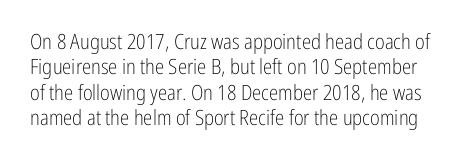
Vertical stems look standard width or narrower in stroke. This sample uses plain, unmodified letter spacing. Words float on clear page, feet unadorned. You can tell it's not italic because the verticals are truly vertical.
